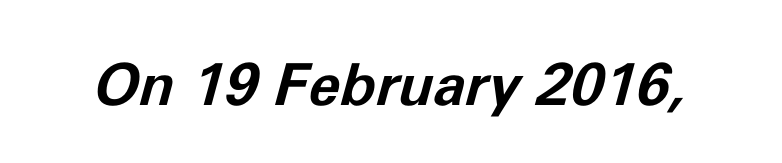
{"italic": "yes", "lean": "right", "slant_degrees": 11, "bold": "yes", "weight": "bold", "width": "normal", "stroke_contrast": "low", "x_height": "medium", "monospaced": "no", "underline": "no", "letter_spacing": "normal", "letter_spacing_em": 0.0, "glyph_px": 58}
